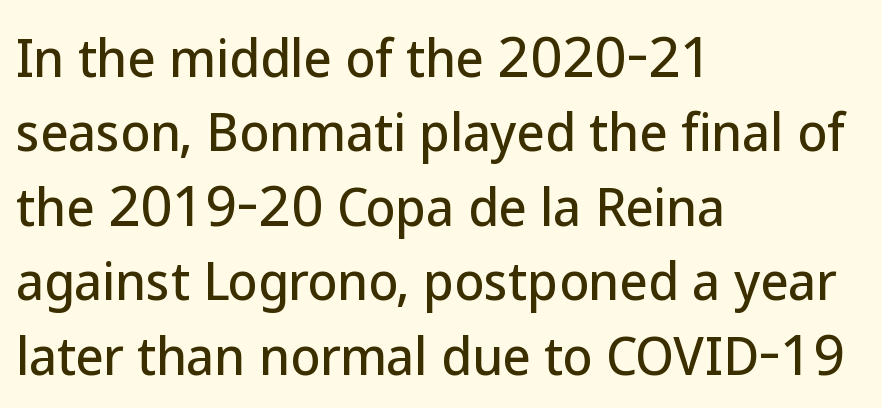
Is the letter spacing exaggerated? No — it looks like the ordinary default. The rendering uses natural spacing where letterforms have individual widths. Students, observe: this is what conventionally led text looks like. The type family on display is of the sans-serif kind. Which margin do the lines hug? The left one — the right edge is uneven. Italic? Not at all — the glyphs are vertical.
